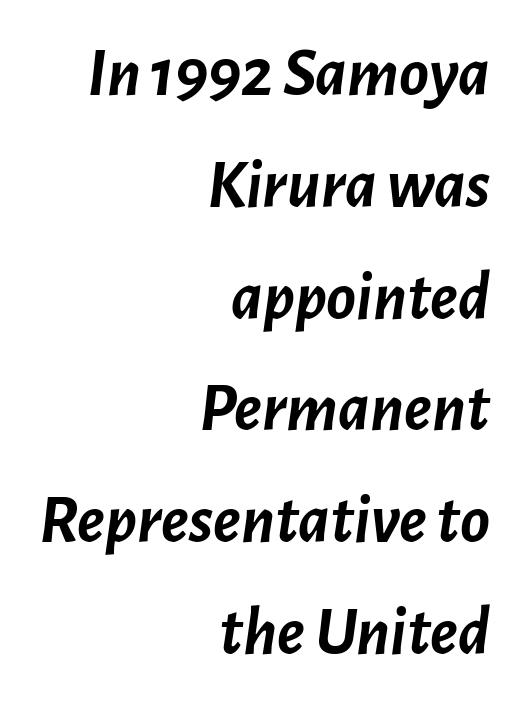
A student would call this right alignment; a typographer would say flush right, rag left. A normal amount of white space separates one row of letters from the next. Stroke thickness is high; the sample reads as a true bold. Note the varied advance widths — an 'i' is clearly narrower than an 'm'. Caption: standard tracking, unaltered.
